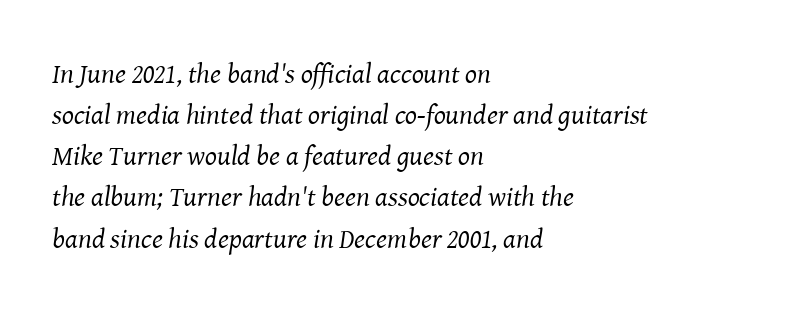
Q: Is the text bold? A: No.
Q: Is the text italic (slanted)? A: Yes, it leans right by about 8 degrees.
Q: Is the typeface a serif or a sans-serif typeface? A: Serif.
Q: Is the text underlined? A: No.
Q: How is the paragraph aligned? A: Left-aligned.
Q: Is the spacing between letters normal or unusually wide? A: Normal.
Q: Is the spacing between lines tight, normal or loose? A: Normal.
Q: Width (condensed, normal, or wide)? A: Normal.
Q: Stroke contrast? A: Medium.
Q: x-height? A: Medium.
Q: Monospaced? A: No.
